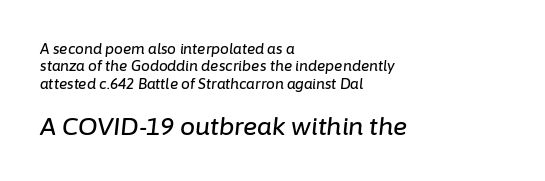
{"italic": "yes", "lean": "right", "slant_degrees": 6, "underline": "no", "align": "left", "line_spacing": "normal", "line_spacing_ratio": 1.25, "letter_spacing": "normal", "letter_spacing_em": 0.0, "larger_block": "second", "size_ratio": 1.71, "glyph_px": 24}
